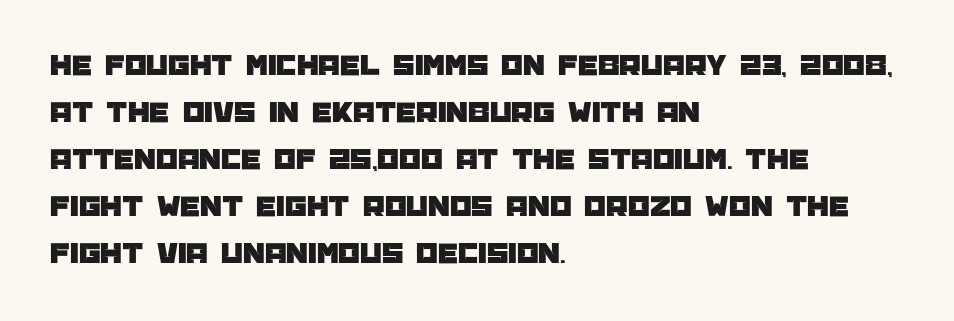
These lines sit exactly where default settings would place them. Examine the stroke ends and you'll find no serifs. One-word summary of the alignment: left. The lettering holds an erect, upright posture throughout.
